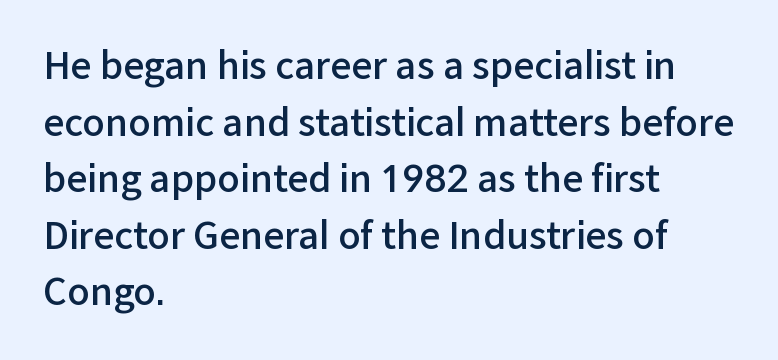
Q: Is the text bold? A: Semi-bold.
Q: Is the text italic (slanted)? A: No, it is upright.
Q: Is the typeface a serif or a sans-serif typeface? A: Sans-serif.
Q: Is the text underlined? A: No.
Q: How is the paragraph aligned? A: Left-aligned.
Q: Is the spacing between letters normal or unusually wide? A: Normal.
Q: Is the spacing between lines tight, normal or loose? A: Normal.
Q: Width (condensed, normal, or wide)? A: Normal.
Q: Stroke contrast? A: Low.
Q: x-height? A: Medium.
Q: Monospaced? A: No.
